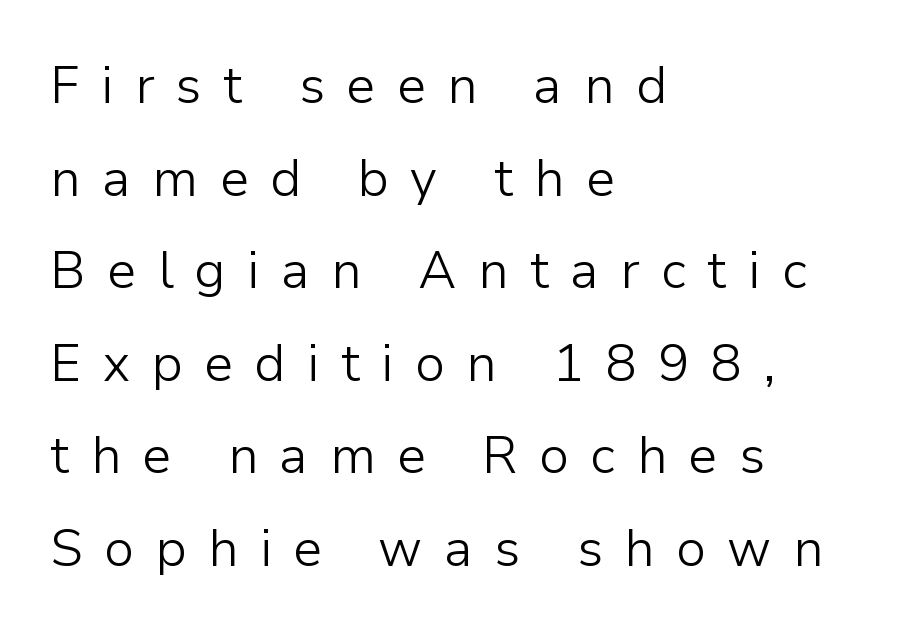
Q: Is the text bold? A: No.
Q: Is the text italic (slanted)? A: No, it is upright.
Q: Is the typeface a serif or a sans-serif typeface? A: Sans-serif.
Q: Is the text underlined? A: No.
Q: How is the paragraph aligned? A: Left-aligned.
Q: Is the spacing between letters normal or unusually wide? A: Unusually wide.
Q: Width (condensed, normal, or wide)? A: Normal.
Q: Stroke contrast? A: Low.
Q: x-height? A: Medium.
Q: Monospaced? A: No.
